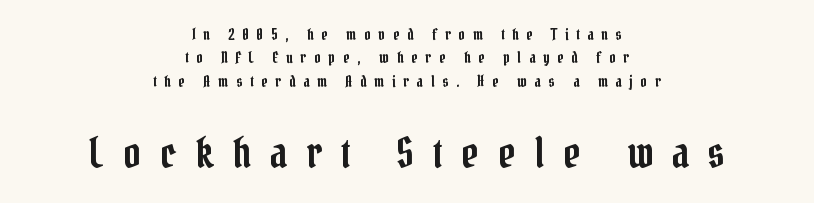
{"serif": "yes", "italic": "no", "width": "condensed", "stroke_contrast": "low", "x_height": "medium", "monospaced": "no", "underline": "no", "align": "center", "line_spacing": "normal", "line_spacing_ratio": 1.46, "letter_spacing": "wide", "letter_spacing_em": 0.47, "larger_block": "second", "size_ratio": 2.56, "glyph_px": 41}
